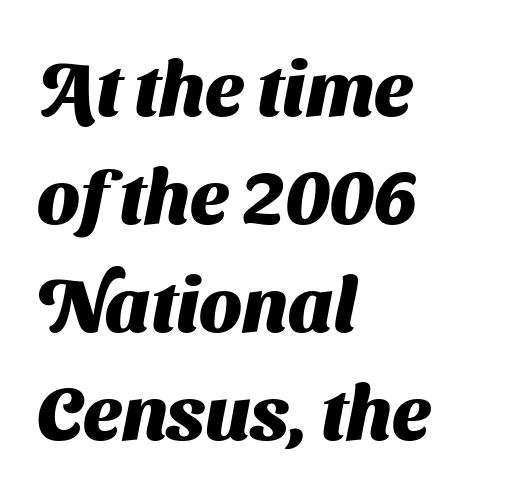
{"serif": "no", "bold": "yes", "weight": "heavy", "width": "normal", "stroke_contrast": "medium", "x_height": "medium", "monospaced": "no", "underline": "no", "align": "left", "line_spacing": "normal", "line_spacing_ratio": 1.42, "letter_spacing": "normal", "letter_spacing_em": 0.0, "glyph_px": 76}
